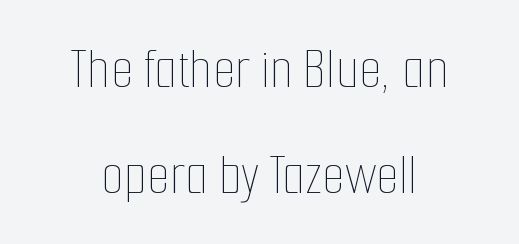
Q: Is the text bold? A: No.
Q: Is the text italic (slanted)? A: No, it is upright.
Q: Is the text underlined? A: No.
Q: How is the paragraph aligned? A: Centered.
Q: Is the spacing between letters normal or unusually wide? A: Normal.
Q: Width (condensed, normal, or wide)? A: Condensed.
Q: Stroke contrast? A: Low.
Q: x-height? A: Medium.
Q: Monospaced? A: No.
